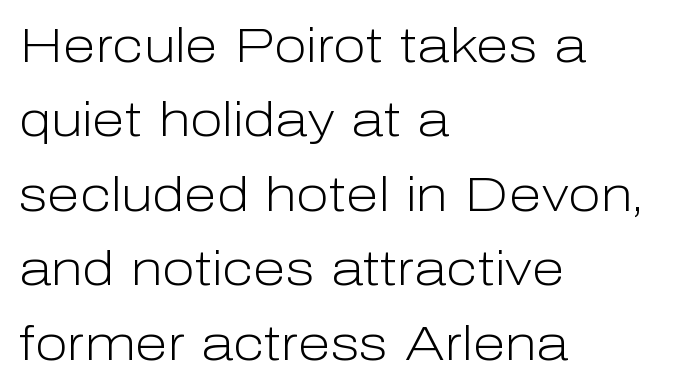
Q: Is the text bold? A: No.
Q: Is the text italic (slanted)? A: No, it is upright.
Q: Is the typeface a serif or a sans-serif typeface? A: Sans-serif.
Q: Is the text underlined? A: No.
Q: How is the paragraph aligned? A: Left-aligned.
Q: Is the spacing between letters normal or unusually wide? A: Normal.
Q: Is the spacing between lines tight, normal or loose? A: Normal.
Q: Width (condensed, normal, or wide)? A: Normal.
Q: Stroke contrast? A: Low.
Q: x-height? A: Medium.
Q: Monospaced? A: No.
